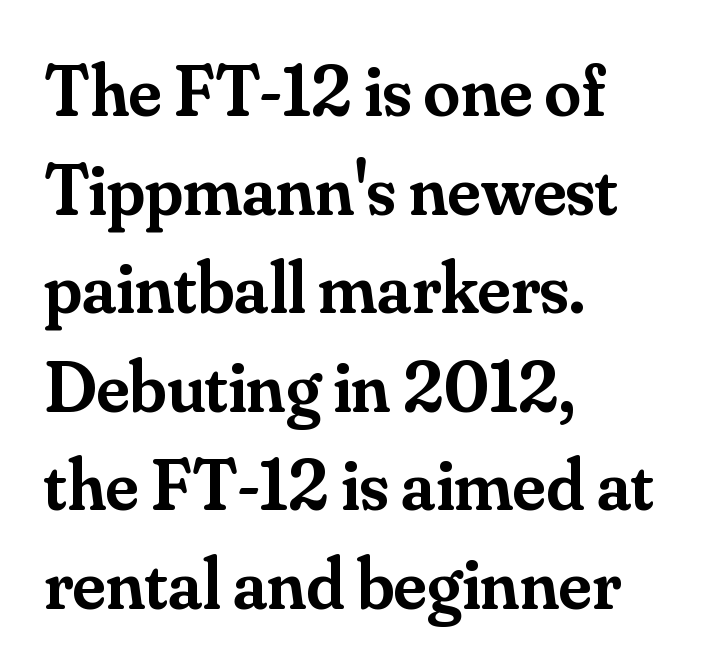
Q: Is the text bold? A: Semi-bold.
Q: Is the text italic (slanted)? A: No, it is upright.
Q: Is the typeface a serif or a sans-serif typeface? A: Serif.
Q: Is the text underlined? A: No.
Q: How is the paragraph aligned? A: Left-aligned.
Q: Is the spacing between letters normal or unusually wide? A: Normal.
Q: Is the spacing between lines tight, normal or loose? A: Normal.
Q: Width (condensed, normal, or wide)? A: Normal.
Q: Stroke contrast? A: Medium.
Q: x-height? A: Small.
Q: Monospaced? A: No.
